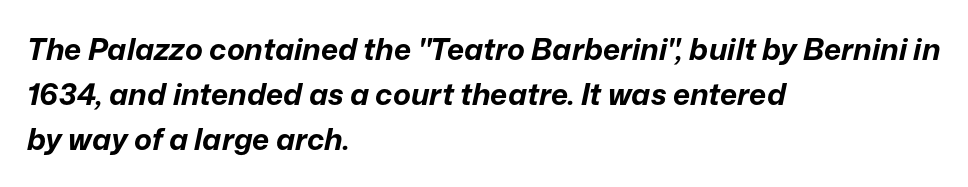
The image shows 30 px bold type, italic (leaning right); set left-aligned, normal line spacing (1.5x), normal letter spacing, not underlined; low stroke contrast and a medium x-height.
